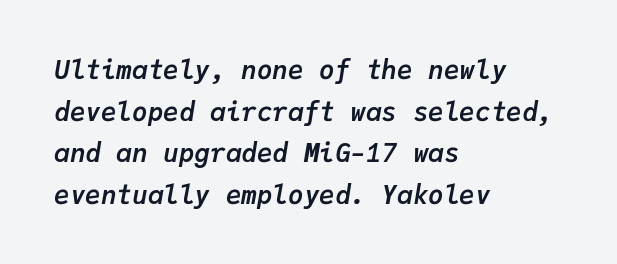
{"italic": "yes", "lean": "right", "slant_degrees": 9, "bold": "yes", "underline": "no", "align": "left", "line_spacing": "normal", "line_spacing_ratio": 1.6, "letter_spacing": "normal", "letter_spacing_em": 0.0, "glyph_px": 26}
